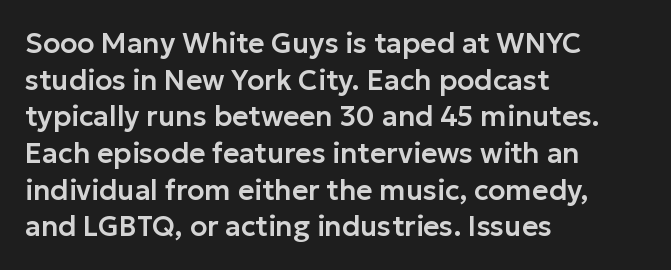
Q: Is the text italic (slanted)? A: No, it is upright.
Q: Is the typeface a serif or a sans-serif typeface? A: Sans-serif.
Q: Is the text underlined? A: No.
Q: How is the paragraph aligned? A: Left-aligned.
Q: Is the spacing between letters normal or unusually wide? A: Normal.
Q: Is the spacing between lines tight, normal or loose? A: Normal.
Q: Width (condensed, normal, or wide)? A: Normal.
Q: Stroke contrast? A: Low.
Q: x-height? A: Medium.
Q: Monospaced? A: No.
